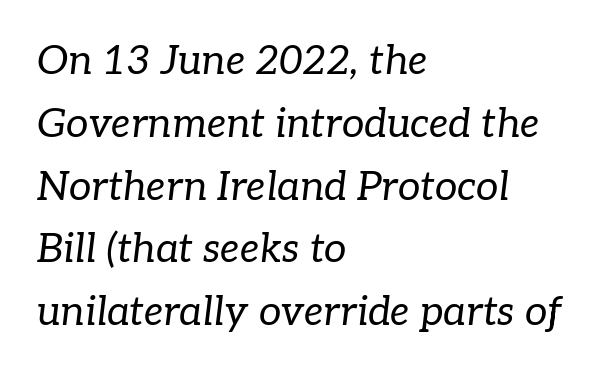
{"serif": "yes", "italic": "yes", "lean": "right", "slant_degrees": 7, "bold": "no", "weight": "regular", "width": "normal", "stroke_contrast": "low", "x_height": "medium", "monospaced": "no", "underline": "no", "align": "left", "line_spacing": "normal", "line_spacing_ratio": 1.57, "letter_spacing": "normal", "letter_spacing_em": 0.0, "glyph_px": 40}
